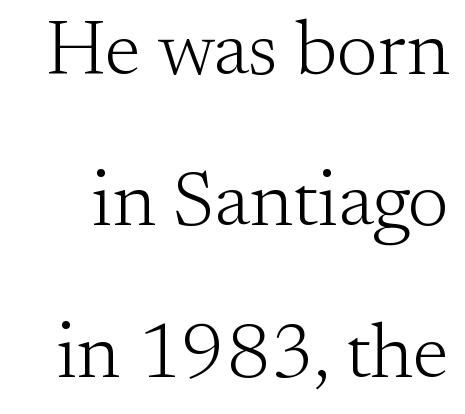
Q: Is the text bold? A: No.
Q: Is the text italic (slanted)? A: No, it is upright.
Q: Is the typeface a serif or a sans-serif typeface? A: Serif.
Q: Is the text underlined? A: No.
Q: Is the spacing between letters normal or unusually wide? A: Normal.
Q: Is the spacing between lines tight, normal or loose? A: Loose.
Q: Width (condensed, normal, or wide)? A: Normal.
Q: Stroke contrast? A: Medium.
Q: x-height? A: Small.
Q: Monospaced? A: No.
